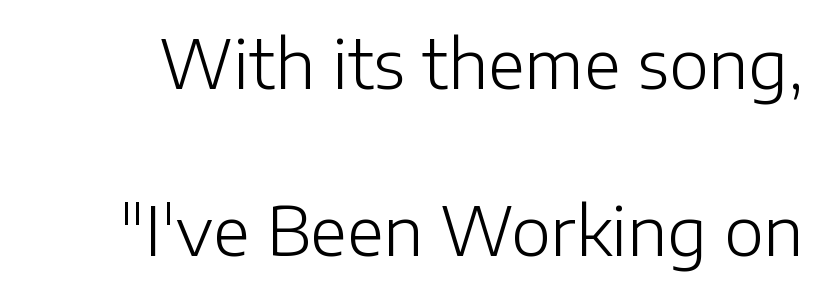
The image shows 67 px light sans-serif type, upright; set loose line spacing (2.5x), normal letter spacing, not underlined; low stroke contrast and a medium x-height.
